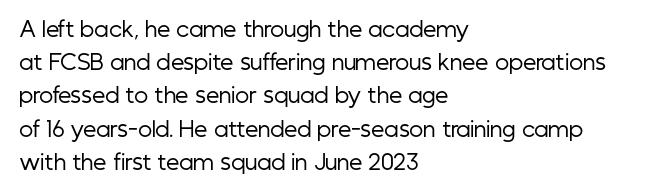
The image shows 21 px text type, upright; set left-aligned, normal line spacing (1.58x), normal letter spacing, not underlined.
